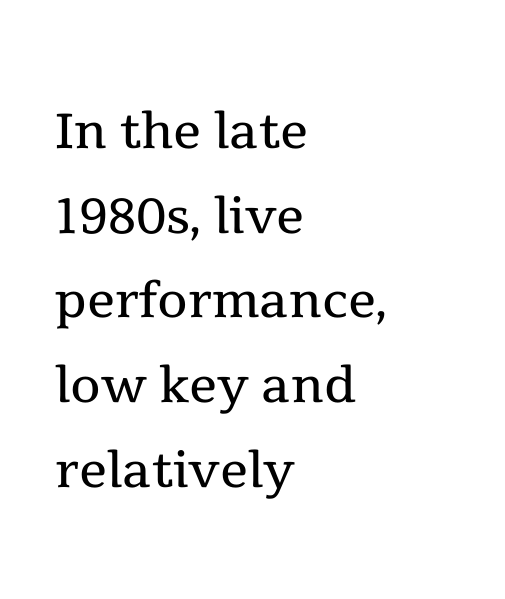
The image shows 70 px regular-weight serif type, upright; set left-aligned, line spacing 1.21x, normal letter spacing, not underlined; a medium x-height.
